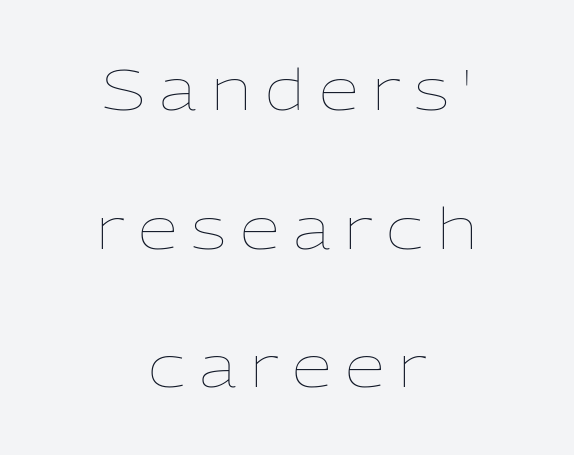
The image shows 58 px thin type, upright; set centered, loose line spacing (2.39x), unusually wide letter spacing (+0.24 em), not underlined; low stroke contrast and a medium x-height.
